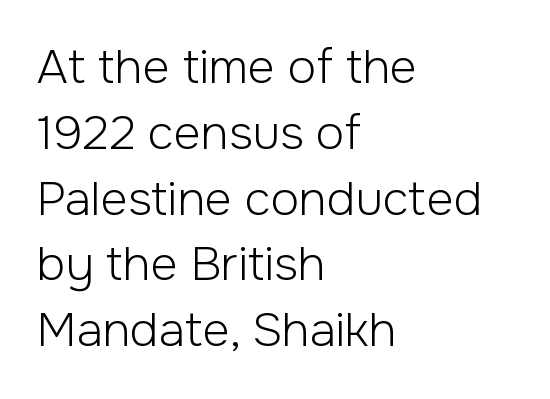
The image shows 47 px light sans-serif type, upright; set left-aligned, normal line spacing (1.4x), normal letter spacing, not underlined; low stroke contrast and a medium x-height.
